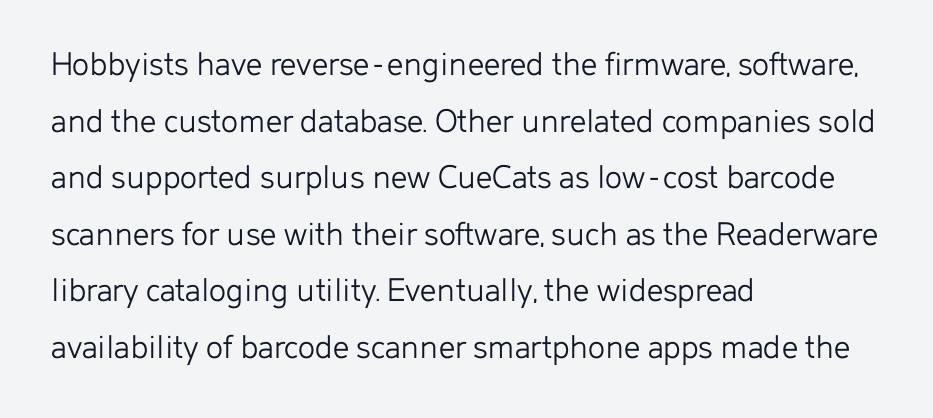
Tracking value appears to be zero — textbook default spacing. The passage shown is typed in a proportional face where columns would drift. The rag falls on the right side of this text block. Typographically, this falls in the sans-serif category.
